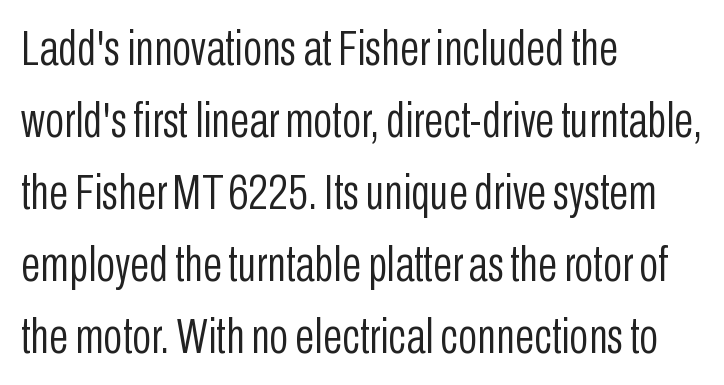
If you measured baseline to baseline, you'd find a middling distance. The letters look calm and open, with moderate or lighter stems. Type style note: lacks serifs. Underlining? Definitely not there. Look at the tracking — it's just the regular setting, nothing added.
